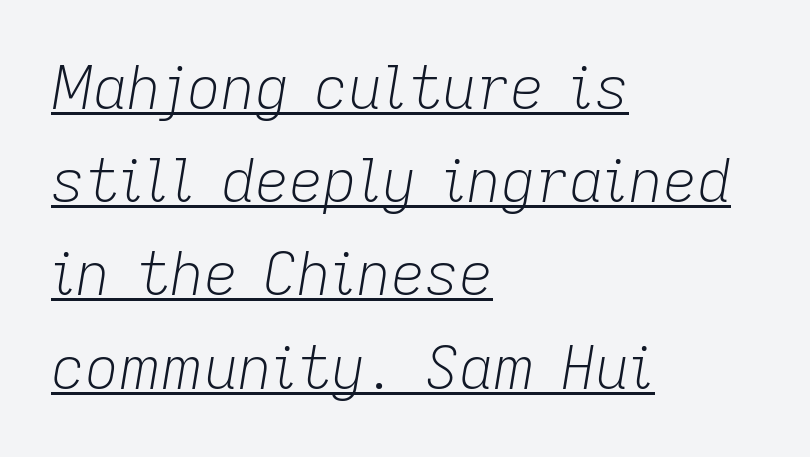
{"italic": "yes", "lean": "right", "slant_degrees": 9, "bold": "no", "weight": "light", "width": "normal", "stroke_contrast": "low", "x_height": "medium", "monospaced": "no", "underline": "yes", "align": "left", "line_spacing": "normal", "line_spacing_ratio": 1.58, "letter_spacing": "normal", "letter_spacing_em": 0.0, "glyph_px": 59}
